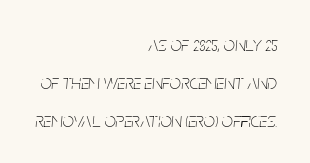
{"italic": "yes", "lean": "right", "slant_degrees": 5, "bold": "no", "underline": "no", "align": "right", "line_spacing_ratio": 1.89, "letter_spacing": "normal", "letter_spacing_em": 0.0, "glyph_px": 20}
